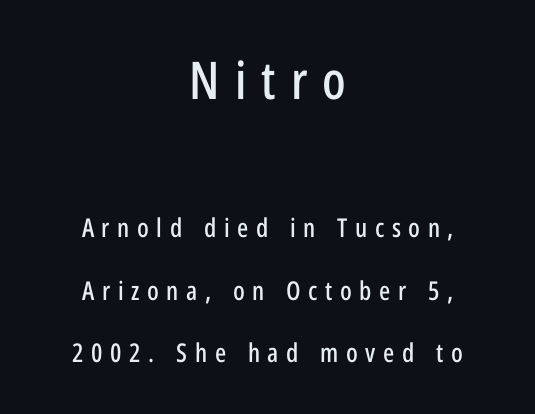
Typographically, this falls in the sans-serif category. Top chunk: large. Bottom chunk: small. Leading: increased. Proportional: the letters do not fall into vertical columns. The gap between lines stays unmarked. The rag falls on both sides of this text block equally.
